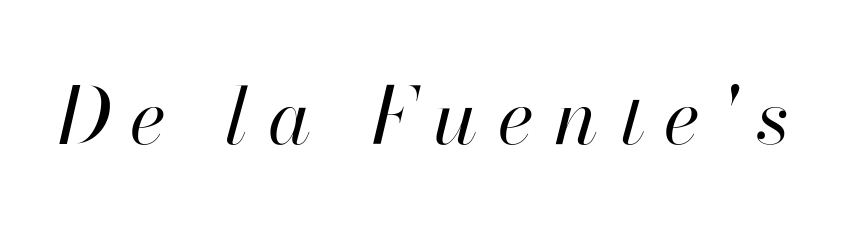
The image shows 79 px regular-weight type, italic (leaning right); set unusually wide letter spacing (+0.25 em), not underlined; high stroke contrast and a small x-height.
